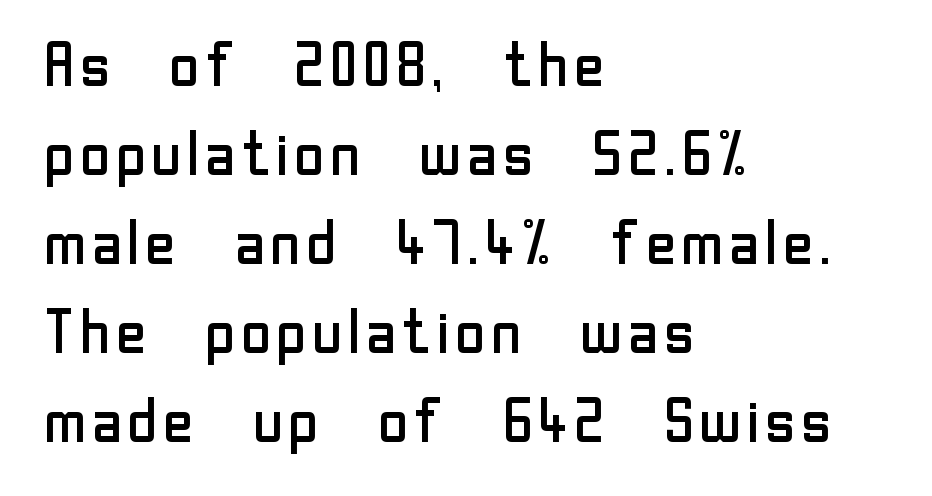
The face looks like a standard text weight, possibly lighter. Regarding serifs, this sample does without them. No extra tracking has been applied to these lines. Vertical strokes here are truly vertical. The space between consecutive lines is moderate. Descenders hang freely into open space.
